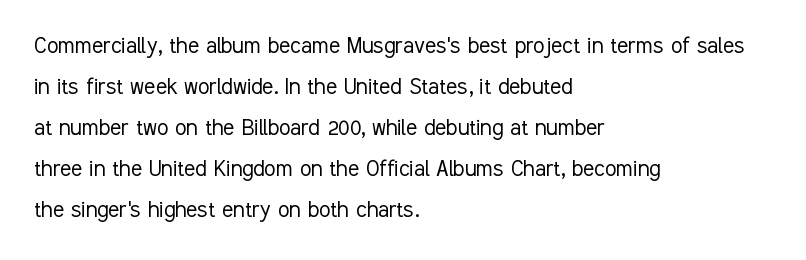
Q: Is the text bold? A: No.
Q: Is the text italic (slanted)? A: No, it is upright.
Q: Is the text underlined? A: No.
Q: How is the paragraph aligned? A: Left-aligned.
Q: Is the spacing between letters normal or unusually wide? A: Normal.
Q: Is the spacing between lines tight, normal or loose? A: Normal.
